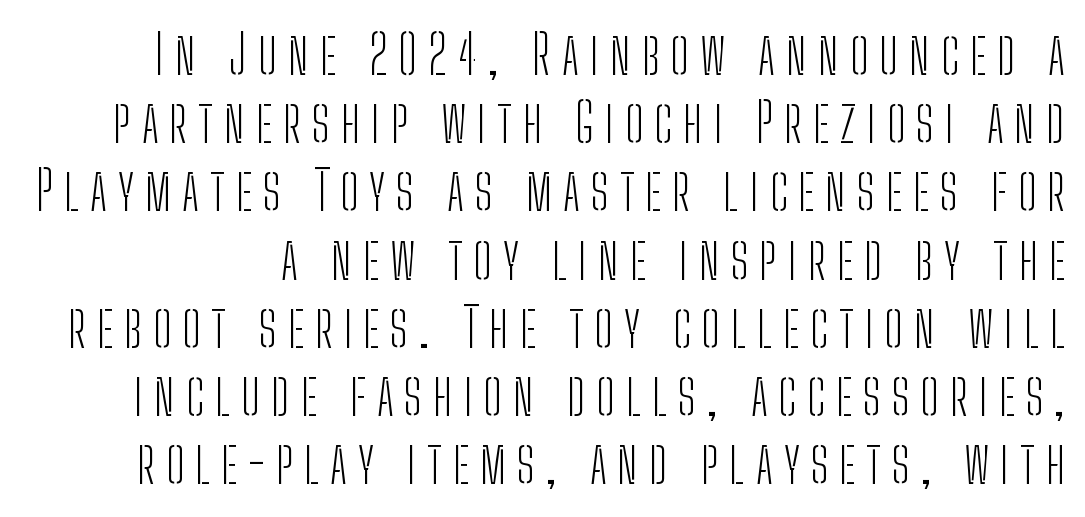
{"serif": "no", "italic": "no", "bold": "no", "weight": "light", "width": "condensed", "stroke_contrast": "low", "x_height": "medium", "monospaced": "no", "underline": "no", "line_spacing_ratio": 1.24, "letter_spacing": "wide", "letter_spacing_em": 0.2, "glyph_px": 55}
